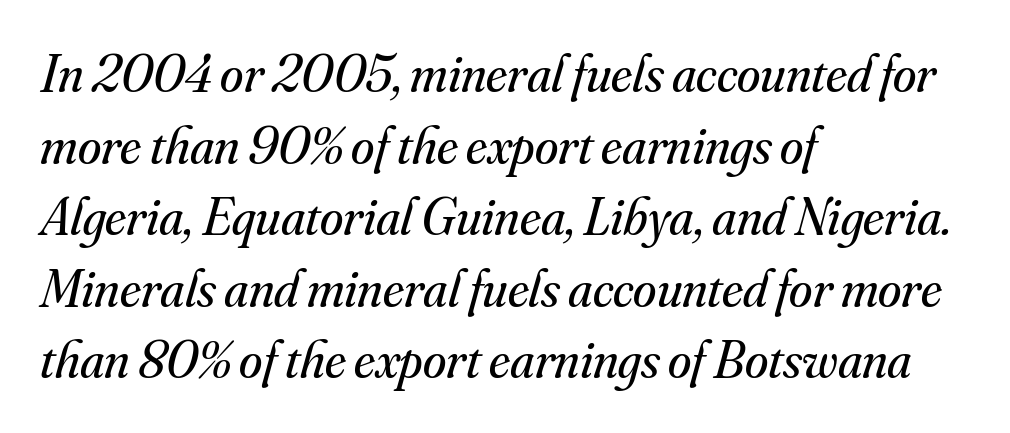
Q: Is the text bold? A: No.
Q: Is the text italic (slanted)? A: Yes, it leans right by about 16 degrees.
Q: Is the typeface a serif or a sans-serif typeface? A: Serif.
Q: Is the text underlined? A: No.
Q: How is the paragraph aligned? A: Left-aligned.
Q: Is the spacing between letters normal or unusually wide? A: Normal.
Q: Is the spacing between lines tight, normal or loose? A: Normal.
Q: Width (condensed, normal, or wide)? A: Normal.
Q: Stroke contrast? A: Medium.
Q: x-height? A: Small.
Q: Monospaced? A: No.
